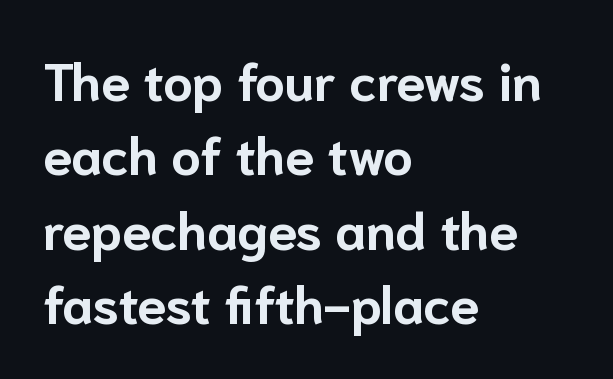
Q: Is the text bold? A: Yes.
Q: Is the text italic (slanted)? A: No, it is upright.
Q: Is the typeface a serif or a sans-serif typeface? A: Sans-serif.
Q: Is the text underlined? A: No.
Q: How is the paragraph aligned? A: Left-aligned.
Q: Is the spacing between letters normal or unusually wide? A: Normal.
Q: Is the spacing between lines tight, normal or loose? A: Normal.
Q: Width (condensed, normal, or wide)? A: Normal.
Q: Stroke contrast? A: Low.
Q: x-height? A: Medium.
Q: Monospaced? A: No.
